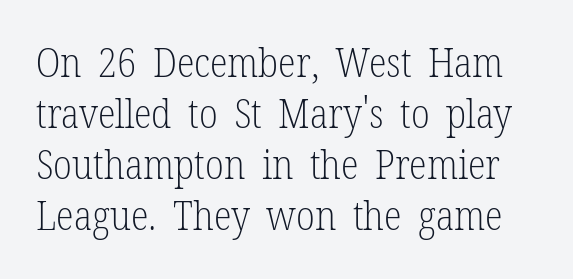
Q: Is the text bold? A: No.
Q: Is the text italic (slanted)? A: No, it is upright.
Q: Is the typeface a serif or a sans-serif typeface? A: Serif.
Q: Is the text underlined? A: No.
Q: Is the spacing between letters normal or unusually wide? A: Normal.
Q: Width (condensed, normal, or wide)? A: Condensed.
Q: Stroke contrast? A: Low.
Q: x-height? A: Medium.
Q: Monospaced? A: No.
